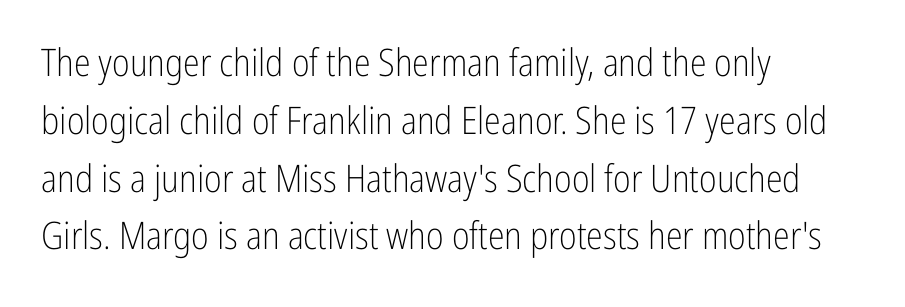
Q: Is the text bold? A: No.
Q: Is the text italic (slanted)? A: No, it is upright.
Q: Is the typeface a serif or a sans-serif typeface? A: Sans-serif.
Q: Is the text underlined? A: No.
Q: How is the paragraph aligned? A: Left-aligned.
Q: Is the spacing between letters normal or unusually wide? A: Normal.
Q: Is the spacing between lines tight, normal or loose? A: Normal.
Q: Width (condensed, normal, or wide)? A: Condensed.
Q: Stroke contrast? A: Low.
Q: x-height? A: Medium.
Q: Monospaced? A: No.
